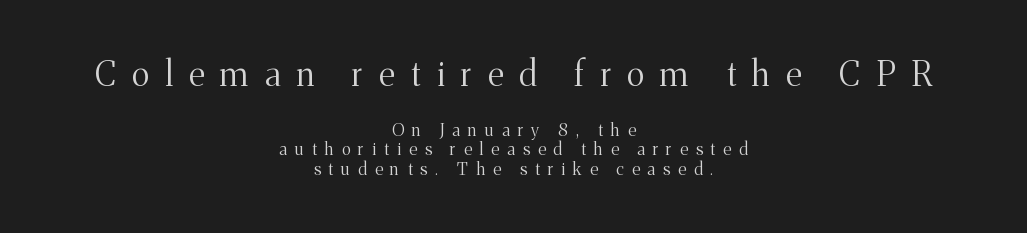
The image shows 34 px light serif type, upright; set centered, line spacing 1.16x, unusually wide letter spacing (+0.48 em), not underlined; the first (top) block is 2.0x larger; medium stroke contrast and a medium x-height.
